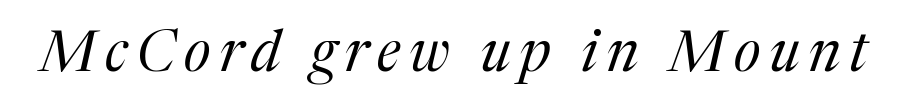
Q: Is the text bold? A: No.
Q: Is the text italic (slanted)? A: Yes, it leans right by about 17 degrees.
Q: Is the typeface a serif or a sans-serif typeface? A: Serif.
Q: Is the text underlined? A: No.
Q: Width (condensed, normal, or wide)? A: Normal.
Q: Stroke contrast? A: Medium.
Q: x-height? A: Medium.
Q: Monospaced? A: No.
